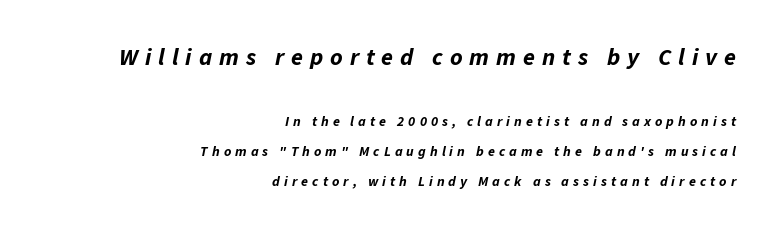
The image shows 24 px bold type, italic (leaning right); set right-aligned, loose line spacing (2.15x), unusually wide letter spacing (+0.29 em), not underlined; the first (top) block is 1.71x larger.
